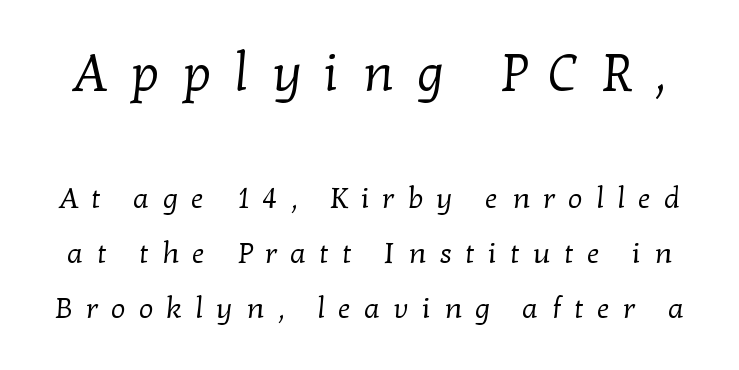
The line-height multiplier appears high, well above default. The more generous point size was reserved for the upper chunk. Descender tails drop into unmarked territory. The text was rendered using a seriffed face with decorative stroke endings. You could not count columns in this text — the font is proportionally spaced.
